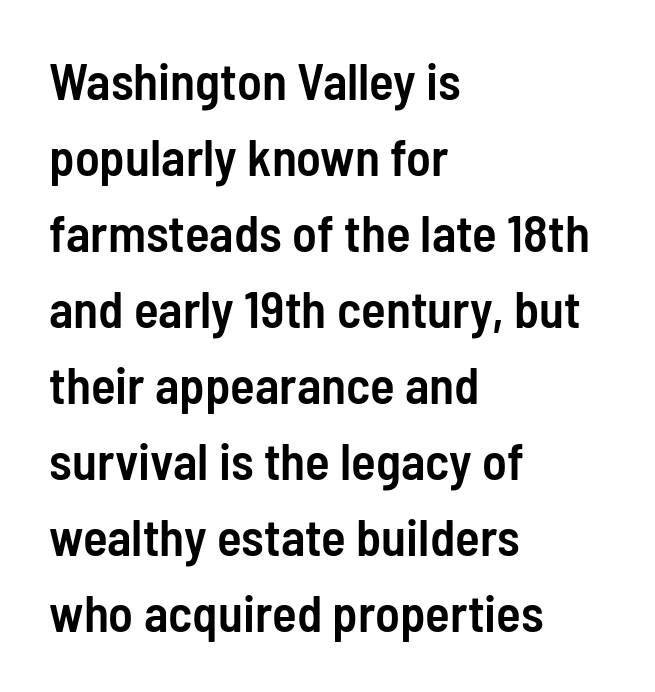
The passage is arranged the way most books set body copy — flush left. No word sits above an underline. Emphasis by weight is partial: semibold. The letterforms sit shoulder to shoulder at normal distance. You could not count columns in this text — the font is proportionally spaced. Vertical spacing — default.
